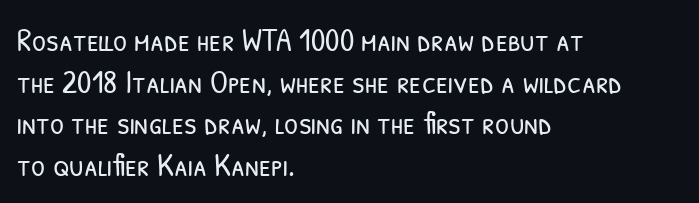
Q: Is the text bold? A: No.
Q: Is the typeface a serif or a sans-serif typeface? A: Sans-serif.
Q: Is the text underlined? A: No.
Q: How is the paragraph aligned? A: Left-aligned.
Q: Is the spacing between letters normal or unusually wide? A: Normal.
Q: Is the spacing between lines tight, normal or loose? A: Normal.
Q: Width (condensed, normal, or wide)? A: Condensed.
Q: Stroke contrast? A: Low.
Q: x-height? A: Medium.
Q: Monospaced? A: No.
